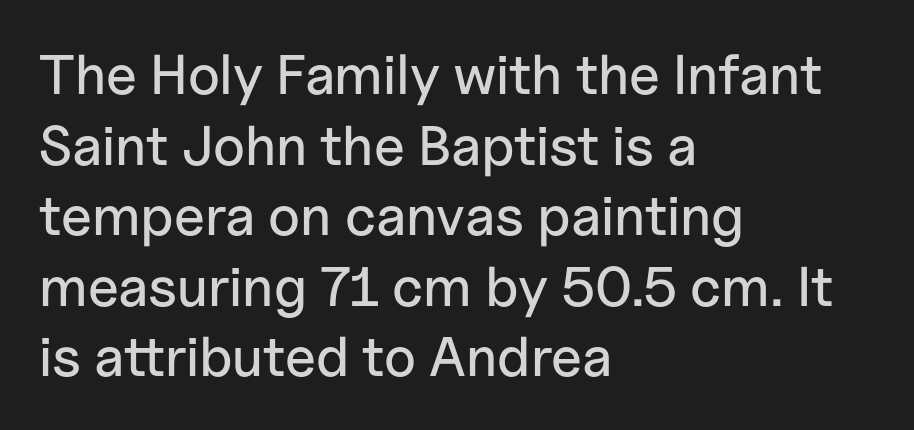
Q: Is the text italic (slanted)? A: No, it is upright.
Q: Is the typeface a serif or a sans-serif typeface? A: Sans-serif.
Q: Is the text underlined? A: No.
Q: How is the paragraph aligned? A: Left-aligned.
Q: Is the spacing between letters normal or unusually wide? A: Normal.
Q: Is the spacing between lines tight, normal or loose? A: Normal.
Q: Width (condensed, normal, or wide)? A: Normal.
Q: Stroke contrast? A: Low.
Q: x-height? A: Medium.
Q: Monospaced? A: No.
